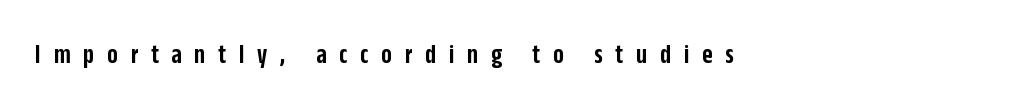
The image shows 28 px semibold, condensed sans-serif type, upright; set left-aligned, unusually wide letter spacing (+0.46 em), not underlined; low stroke contrast and a large x-height.
